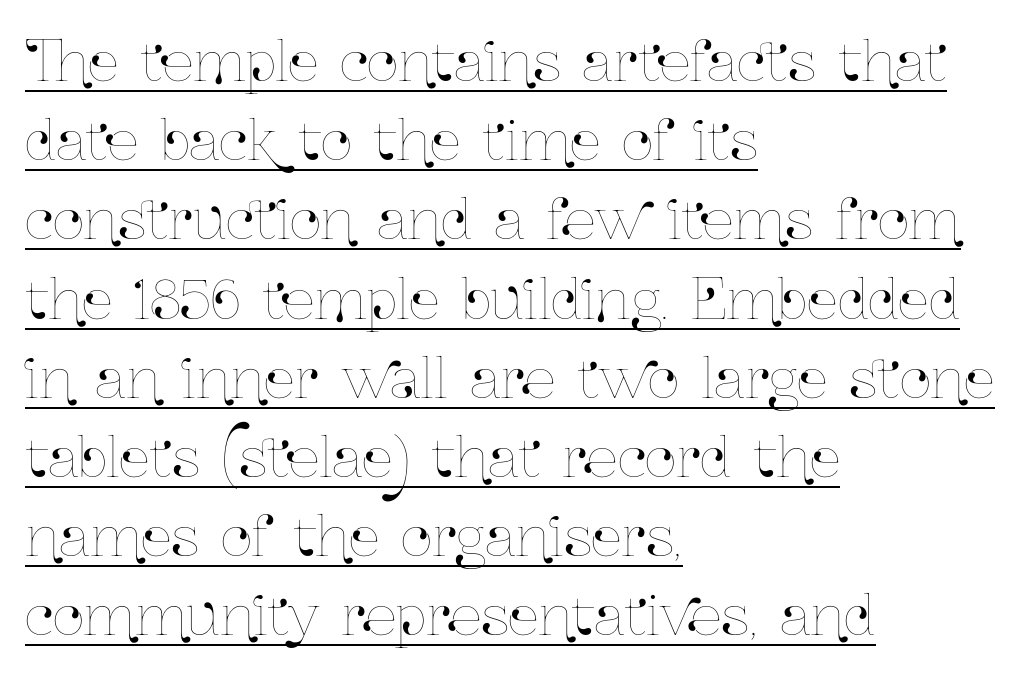
Q: Is the text italic (slanted)? A: No, it is upright.
Q: Is the text underlined? A: Yes.
Q: How is the paragraph aligned? A: Left-aligned.
Q: Is the spacing between letters normal or unusually wide? A: Normal.
Q: Is the spacing between lines tight, normal or loose? A: Normal.
Q: Width (condensed, normal, or wide)? A: Condensed.
Q: Stroke contrast? A: Low.
Q: x-height? A: Medium.
Q: Monospaced? A: No.
